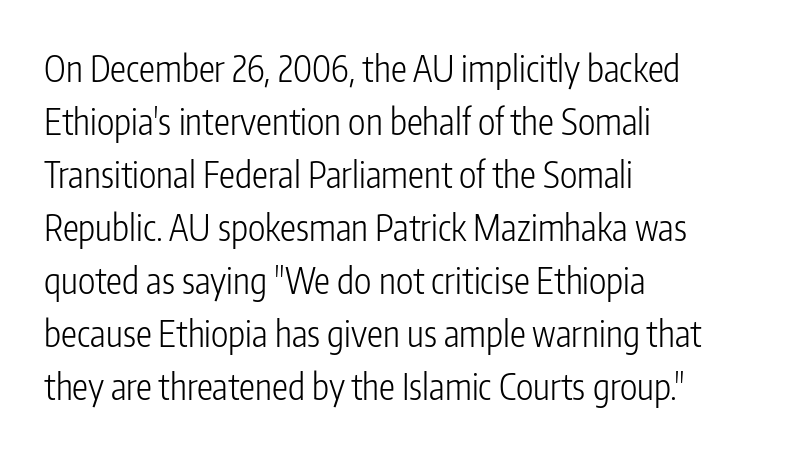
{"serif": "no", "italic": "no", "bold": "no", "weight": "light", "width": "condensed", "stroke_contrast": "low", "x_height": "medium", "monospaced": "no", "underline": "no", "align": "left", "line_spacing": "normal", "line_spacing_ratio": 1.47, "letter_spacing": "normal", "letter_spacing_em": 0.0, "glyph_px": 36}
